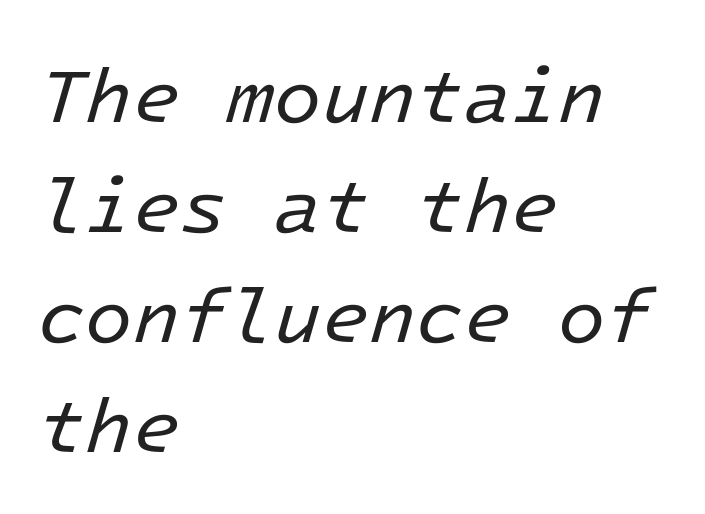
Q: Is the text bold? A: No.
Q: Is the text italic (slanted)? A: Yes, it leans right by about 16 degrees.
Q: Is the text underlined? A: No.
Q: How is the paragraph aligned? A: Left-aligned.
Q: Is the spacing between letters normal or unusually wide? A: Normal.
Q: Is the spacing between lines tight, normal or loose? A: Normal.
Q: Width (condensed, normal, or wide)? A: Normal.
Q: Stroke contrast? A: Low.
Q: x-height? A: Medium.
Q: Monospaced? A: Yes.
